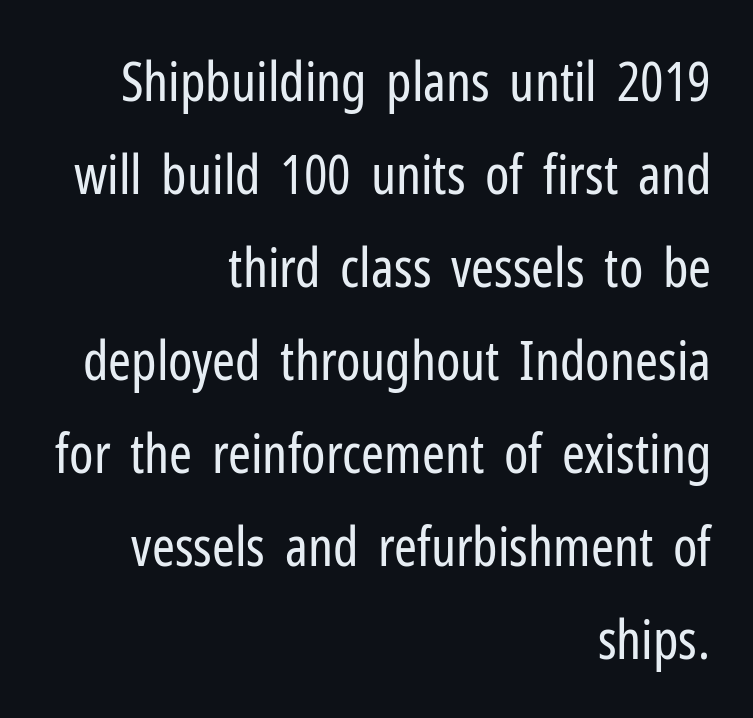
{"serif": "no", "italic": "no", "bold": "no", "weight": "regular", "width": "condensed", "stroke_contrast": "low", "x_height": "medium", "monospaced": "no", "underline": "no", "align": "right", "line_spacing": "normal", "line_spacing_ratio": 1.69, "letter_spacing": "normal", "letter_spacing_em": 0.0, "glyph_px": 55}
